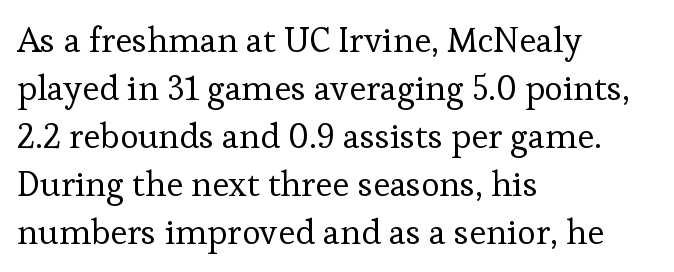
{"serif": "yes", "italic": "no", "bold": "no", "weight": "regular", "width": "normal", "stroke_contrast": "low", "x_height": "medium", "monospaced": "no", "underline": "no", "align": "left", "line_spacing": "normal", "line_spacing_ratio": 1.37, "letter_spacing": "normal", "letter_spacing_em": 0.0, "glyph_px": 35}
